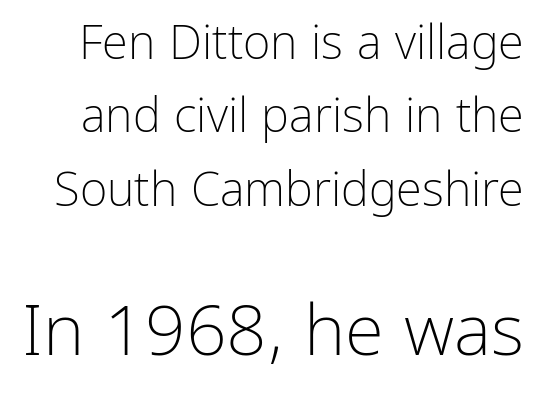
{"serif": "no", "italic": "no", "bold": "no", "weight": "light", "width": "normal", "stroke_contrast": "low", "x_height": "medium", "monospaced": "no", "underline": "no", "line_spacing": "normal", "line_spacing_ratio": 1.56, "letter_spacing": "normal", "letter_spacing_em": 0.0, "larger_block": "second", "size_ratio": 1.51, "glyph_px": 71}
